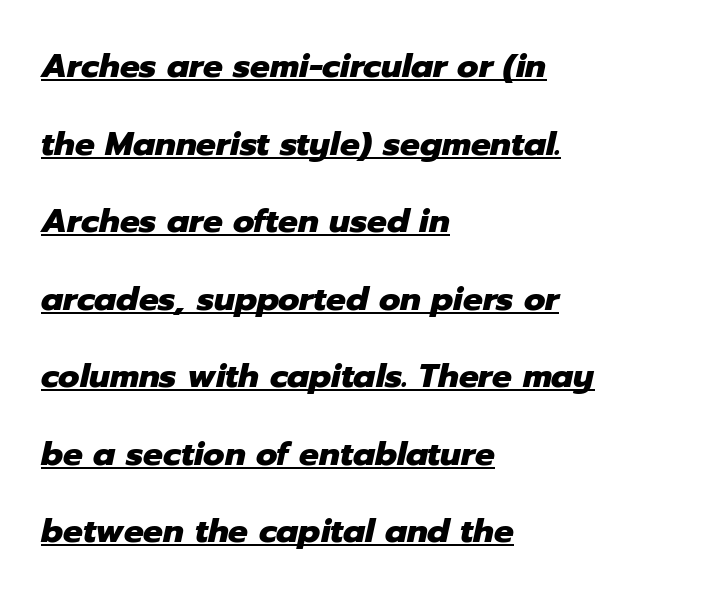
Q: Is the text bold? A: Yes.
Q: Is the text italic (slanted)? A: Yes, it leans right by about 12 degrees.
Q: Is the text underlined? A: Yes.
Q: How is the paragraph aligned? A: Left-aligned.
Q: Is the spacing between letters normal or unusually wide? A: Normal.
Q: Is the spacing between lines tight, normal or loose? A: Loose.
Q: Width (condensed, normal, or wide)? A: Normal.
Q: Stroke contrast? A: Low.
Q: x-height? A: Medium.
Q: Monospaced? A: No.
